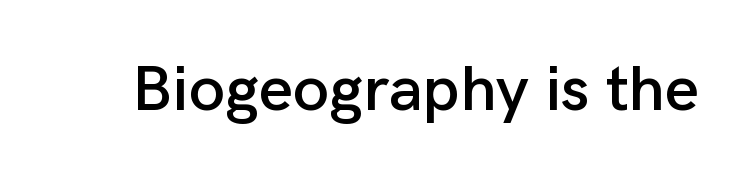
Q: Is the text italic (slanted)? A: No, it is upright.
Q: Is the typeface a serif or a sans-serif typeface? A: Sans-serif.
Q: Is the text underlined? A: No.
Q: Is the spacing between letters normal or unusually wide? A: Normal.
Q: Width (condensed, normal, or wide)? A: Normal.
Q: Stroke contrast? A: Low.
Q: x-height? A: Medium.
Q: Monospaced? A: No.
